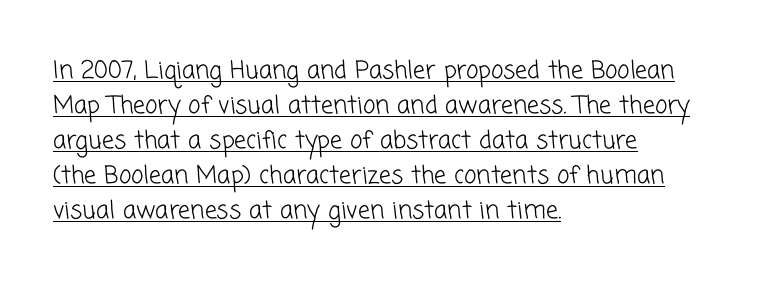
The image shows 24 px text type; set left-aligned, normal line spacing (1.46x), normal letter spacing, underlined.
